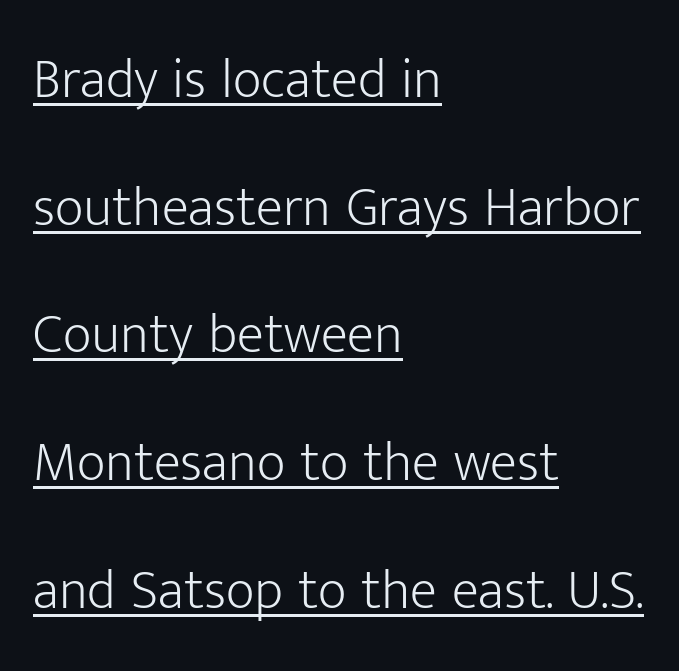
Q: Is the text bold? A: No.
Q: Is the text italic (slanted)? A: No, it is upright.
Q: Is the typeface a serif or a sans-serif typeface? A: Sans-serif.
Q: Is the text underlined? A: Yes.
Q: How is the paragraph aligned? A: Left-aligned.
Q: Is the spacing between letters normal or unusually wide? A: Normal.
Q: Is the spacing between lines tight, normal or loose? A: Loose.
Q: Width (condensed, normal, or wide)? A: Normal.
Q: Stroke contrast? A: Low.
Q: x-height? A: Medium.
Q: Monospaced? A: No.
